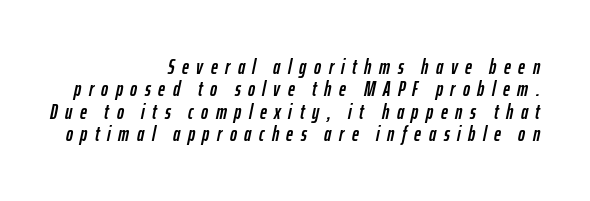
Each row of text sits above clean, open space. Italic? Definitely — the glyphs are oblique. Layout note: lines flush right. In terms of leading, this rendering errs on the cramped side. The passage shown has open, widely tracked lettering throughout.
